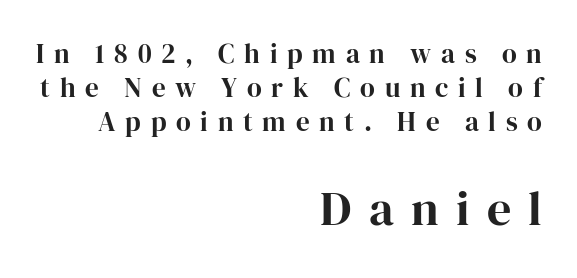
Q: Is the text bold? A: Yes.
Q: Is the text italic (slanted)? A: No, it is upright.
Q: Is the typeface a serif or a sans-serif typeface? A: Serif.
Q: Is the text underlined? A: No.
Q: How is the paragraph aligned? A: Right-aligned.
Q: Is the spacing between letters normal or unusually wide? A: Unusually wide.
Q: Is the spacing between lines tight, normal or loose? A: Normal.
Q: Which block of text is set in a larger size, the first (top) or the second (bottom)? A: The second (bottom) one.
Q: Width (condensed, normal, or wide)? A: Normal.
Q: Stroke contrast? A: High.
Q: x-height? A: Medium.
Q: Monospaced? A: No.
